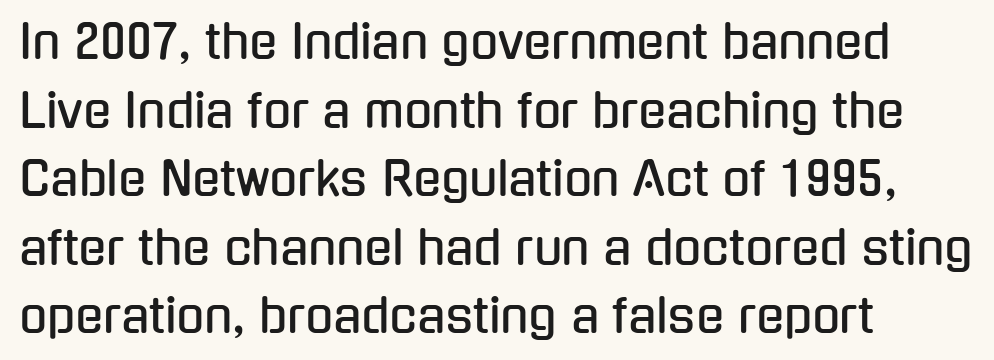
This rendering uses left alignment, leaving the right contour irregular. Spacing between characters is what you'd get straight out of the box. Is there much room between lines? A standard amount, neither cramped nor airy. This is the regular roman posture of the typeface. Spacing verdict: proportional, widths tailored to each character.
